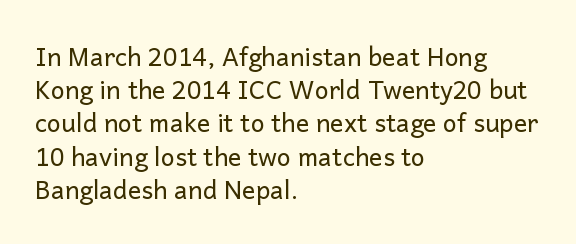
Q: Is the text bold? A: No.
Q: Is the text italic (slanted)? A: No, it is upright.
Q: Is the text underlined? A: No.
Q: How is the paragraph aligned? A: Left-aligned.
Q: Is the spacing between letters normal or unusually wide? A: Normal.
Q: Is the spacing between lines tight, normal or loose? A: Normal.
